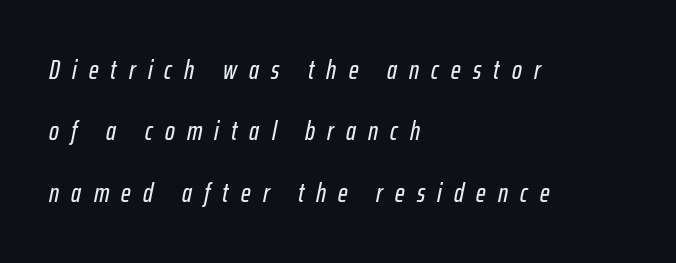
Q: Is the text italic (slanted)? A: Yes, it leans right by about 12 degrees.
Q: Is the text underlined? A: No.
Q: How is the paragraph aligned? A: Left-aligned.
Q: Is the spacing between letters normal or unusually wide? A: Unusually wide.
Q: Is the spacing between lines tight, normal or loose? A: Loose.
